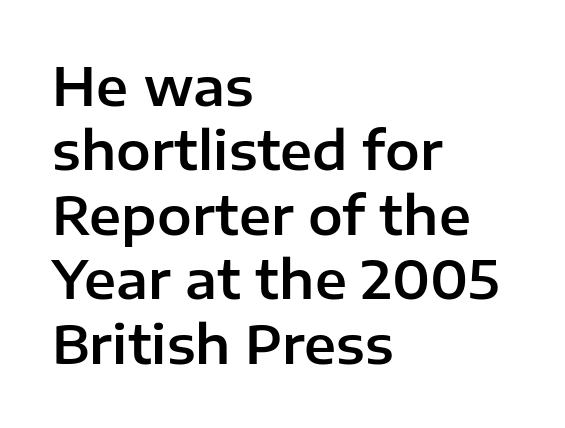
These lines are rendered in a variable-pitch font. Visually the block forms a straight wall on the left and a jagged coastline on the right. There is no visible air inserted between adjacent glyphs. This sample uses an upright cut, with every glyph sitting square on the baseline.
